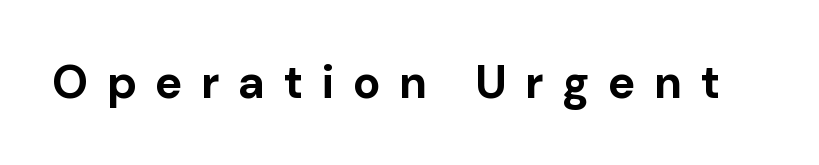
The letters are spread apart with noticeably loose tracking. A typesetter would label this face a sans. This sample uses an upright cut, with every glyph sitting square on the baseline. The face used here is proportionally spaced, like ordinary book or web type. Beneath every word, the page is bare.
